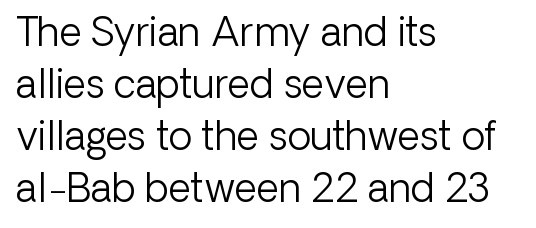
Q: Is the text bold? A: No.
Q: Is the text italic (slanted)? A: No, it is upright.
Q: Is the typeface a serif or a sans-serif typeface? A: Sans-serif.
Q: Is the text underlined? A: No.
Q: How is the paragraph aligned? A: Left-aligned.
Q: Is the spacing between letters normal or unusually wide? A: Normal.
Q: Is the spacing between lines tight, normal or loose? A: Normal.
Q: Width (condensed, normal, or wide)? A: Normal.
Q: Stroke contrast? A: Low.
Q: x-height? A: Medium.
Q: Monospaced? A: No.
